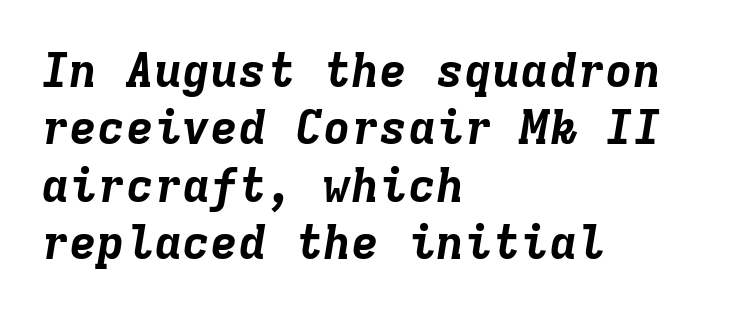
A clean baseline with only descenders dipping below it. Here the designer chose a console-style face with uniform glyph widths. This sample uses plain, unmodified letter spacing. The passage shown leans; its letterforms are oblique. Notice how thick the strokes are: this is what a full bold looks like.
